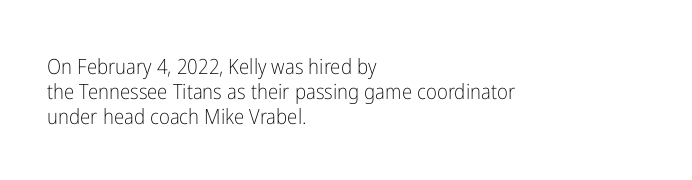
The image shows 21 px text type, upright; set left-aligned, line spacing 1.2x, normal letter spacing, not underlined.
